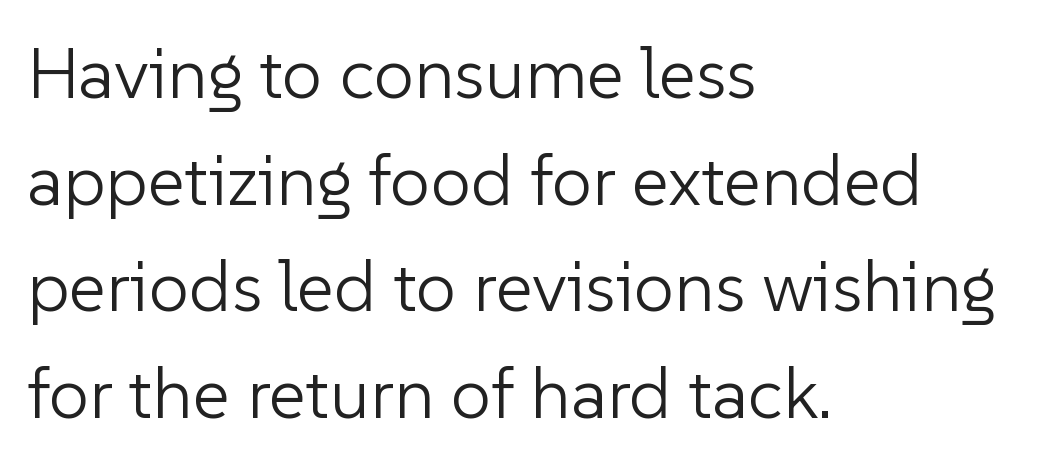
The image shows 72 px light sans-serif type, upright; set left-aligned, normal line spacing (1.48x), normal letter spacing, not underlined; low stroke contrast and a medium x-height.
